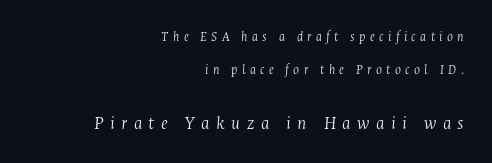
{"italic": "yes", "lean": "right", "slant_degrees": 4, "bold": "no", "underline": "no", "align": "right", "line_spacing": "loose", "line_spacing_ratio": 2.38, "letter_spacing": "wide", "letter_spacing_em": 0.31, "larger_block": "second", "size_ratio": 1.43, "glyph_px": 20}
